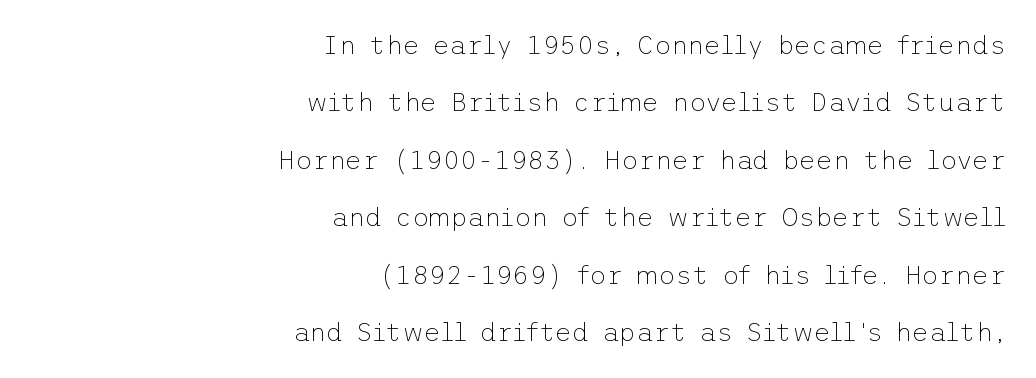
These lines stand farther apart than default settings would place them. Summary of weight: not heavy and not bold. Where is the straight margin? On the right. Check under the words: just untouched page.
